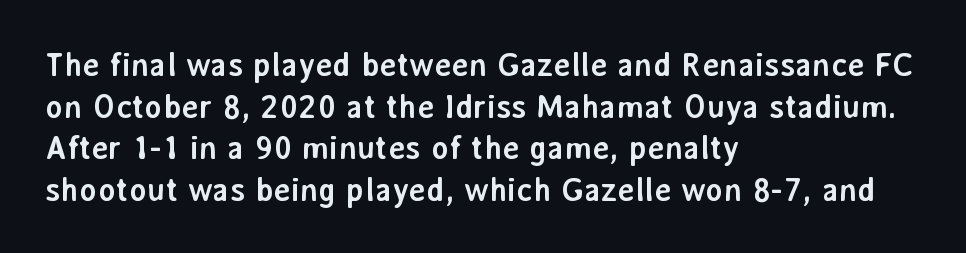
Is this a fixed-width face? No — the glyphs have proportional, varying widths. Summary of vertical rhythm: regular, with standard interline spacing. Type style note: lacks serifs. The words here are not underlined. These lines stack with their left ends in a neat column.
